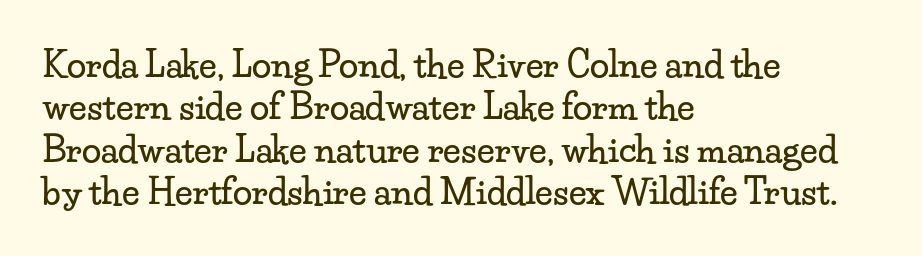
Q: Is the text italic (slanted)? A: No, it is upright.
Q: Is the typeface a serif or a sans-serif typeface? A: Serif.
Q: Is the text underlined? A: No.
Q: How is the paragraph aligned? A: Left-aligned.
Q: Is the spacing between letters normal or unusually wide? A: Normal.
Q: Width (condensed, normal, or wide)? A: Wide.
Q: Stroke contrast? A: Low.
Q: x-height? A: Small.
Q: Monospaced? A: No.
